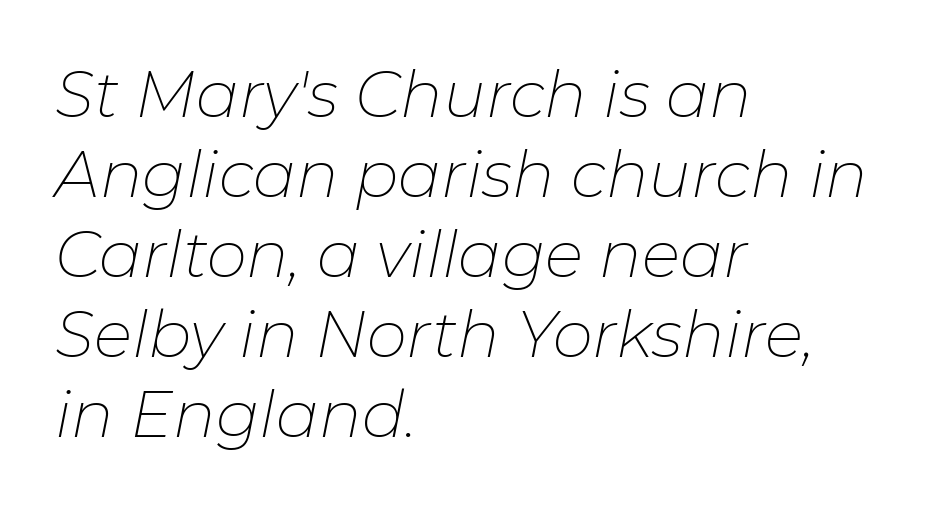
The gap between lines stays unmarked. Inter-character spacing is left at the font's built-in metrics. The rendering uses a moderate line-height, typical for paragraphs. Stem width sits at or under what a default text font uses.
